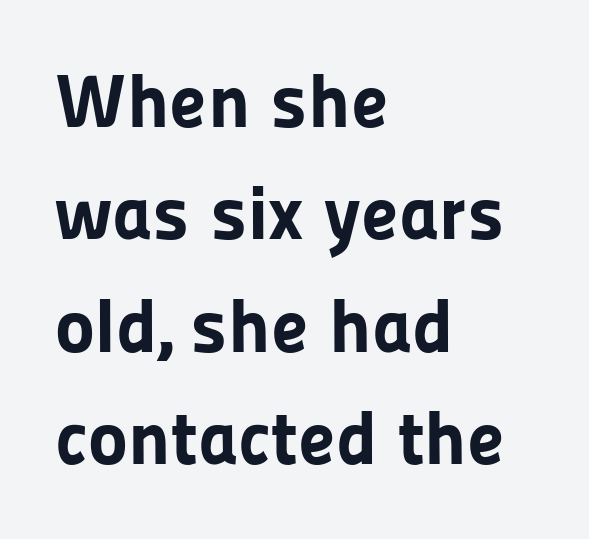
The image shows 76 px bold sans-serif type, upright; set left-aligned, normal line spacing (1.48x), normal letter spacing, not underlined; low stroke contrast and a medium x-height.
